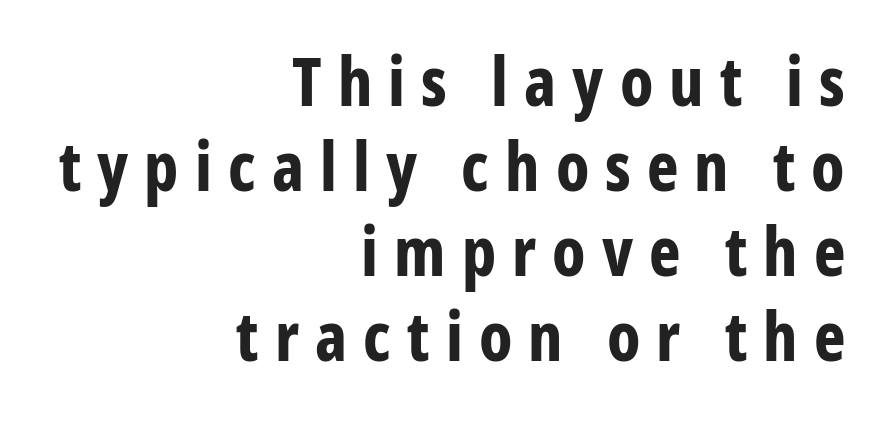
The image shows 67 px bold, condensed sans-serif type, upright; set right-aligned, normal line spacing (1.27x), unusually wide letter spacing (+0.24 em), not underlined; low stroke contrast and a medium x-height.
